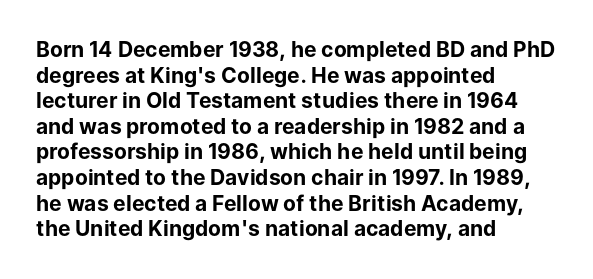
Is there any slant? The stems are plumb. The zone under the glyphs is completely vacant. Caption: bold face, heavy strokes. Each word holds together tightly as a unit, with standard inter-letter gaps. Does the copy run flush right? No — it runs flush left.
